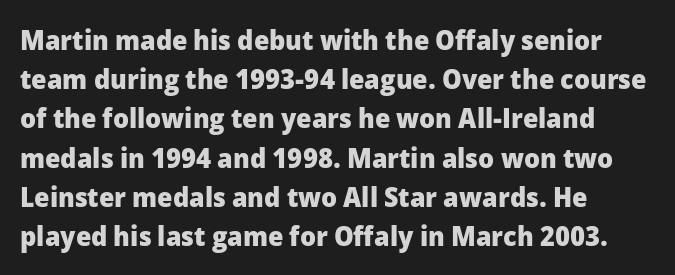
Letter spacing: default. Type without underlining. Which margin do the lines hug? The left one — the right edge is uneven. The glyphs in this specimen are sans serif.
